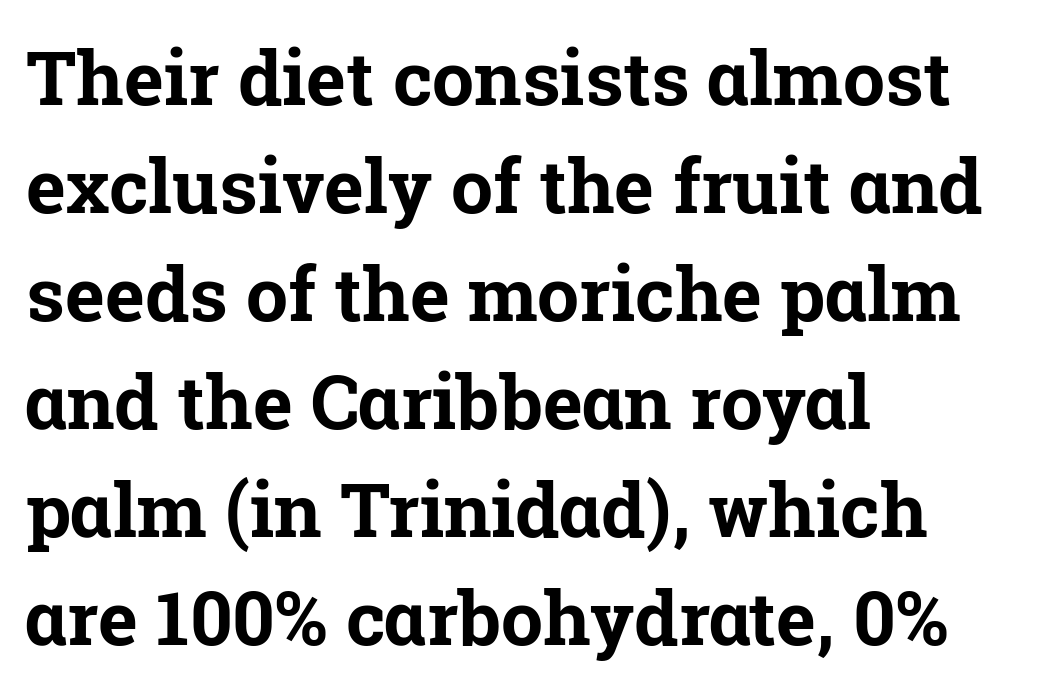
{"serif": "yes", "italic": "no", "bold": "yes", "weight": "bold", "width": "normal", "stroke_contrast": "low", "x_height": "medium", "monospaced": "no", "underline": "no", "align": "left", "line_spacing": "normal", "line_spacing_ratio": 1.44, "letter_spacing": "normal", "letter_spacing_em": 0.0, "glyph_px": 75}
